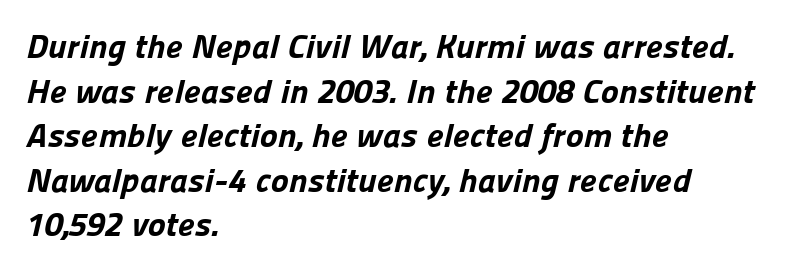
The image shows 34 px bold sans-serif type; set left-aligned, normal line spacing (1.31x), normal letter spacing, not underlined; low stroke contrast and a medium x-height.
